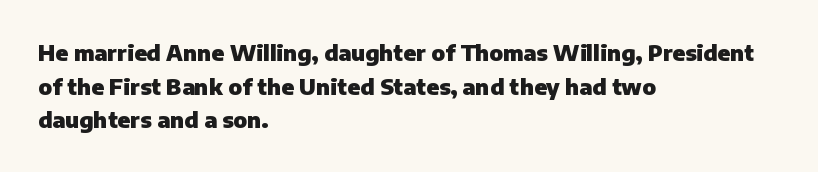
Q: Is the text bold? A: Yes.
Q: Is the text italic (slanted)? A: No, it is upright.
Q: Is the text underlined? A: No.
Q: How is the paragraph aligned? A: Left-aligned.
Q: Is the spacing between letters normal or unusually wide? A: Normal.
Q: Is the spacing between lines tight, normal or loose? A: Normal.
